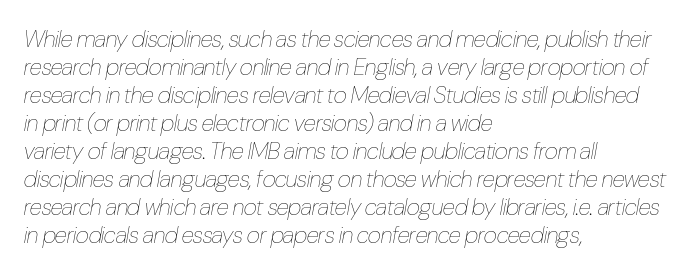
{"italic": "yes", "lean": "right", "slant_degrees": 10, "bold": "no", "underline": "no", "align": "left", "line_spacing_ratio": 1.22, "letter_spacing": "normal", "letter_spacing_em": 0.0, "glyph_px": 23}
